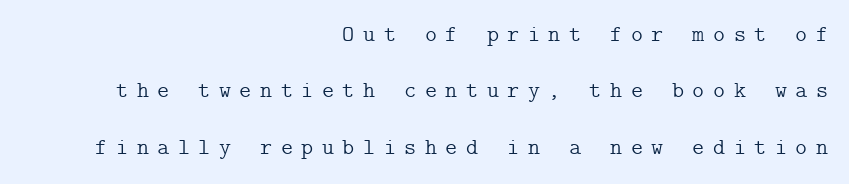
Q: Is the text bold? A: No.
Q: Is the text italic (slanted)? A: No, it is upright.
Q: Is the text underlined? A: No.
Q: How is the paragraph aligned? A: Right-aligned.
Q: Is the spacing between letters normal or unusually wide? A: Unusually wide.
Q: Is the spacing between lines tight, normal or loose? A: Loose.
